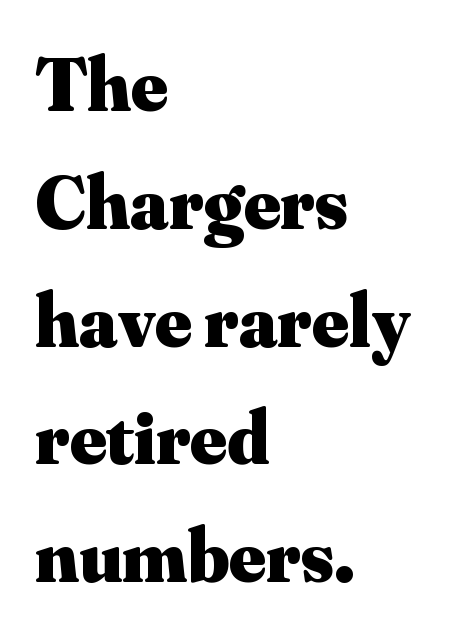
The axis of the letterforms is exactly vertical. Regular leading. What kind of face is this? One with serifs. The font is running at its bold setting. In terms of letterspacing, this is plain default setting. Is this a fixed-width face? No — the glyphs have proportional, varying widths.
